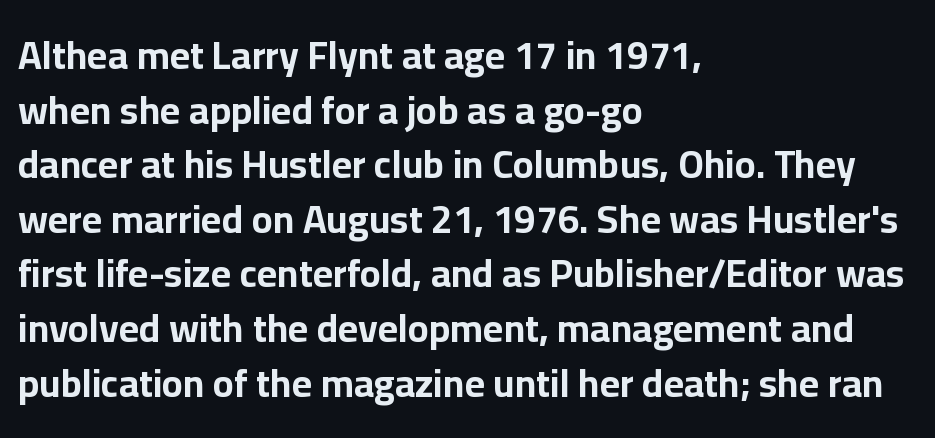
The face used here is proportionally spaced, like ordinary book or web type. The ragged edge is on the right, which tells us the setting is flush left. The rendering uses a moderate line-height, typical for paragraphs. Note: no serifs on the glyphs.
